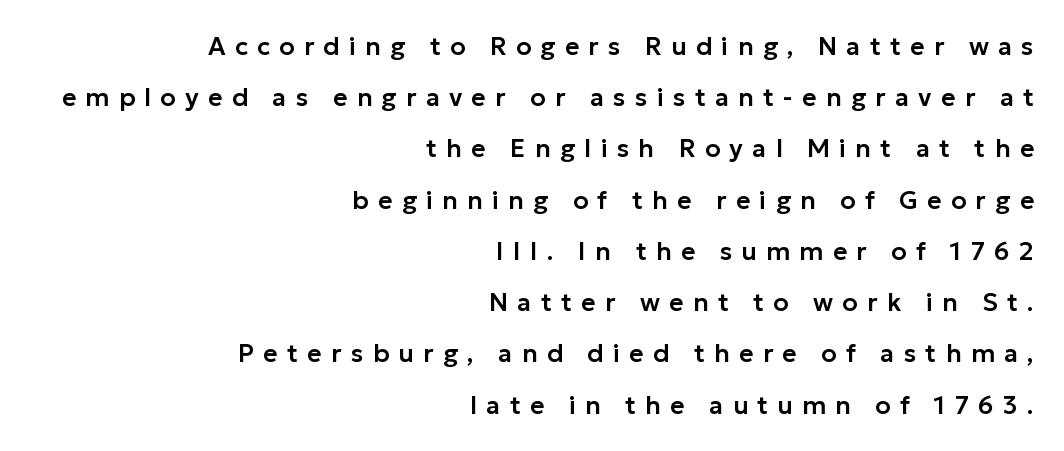
Q: Is the text italic (slanted)? A: No, it is upright.
Q: Is the text underlined? A: No.
Q: How is the paragraph aligned? A: Right-aligned.
Q: Is the spacing between letters normal or unusually wide? A: Unusually wide.
Q: Is the spacing between lines tight, normal or loose? A: Loose.
